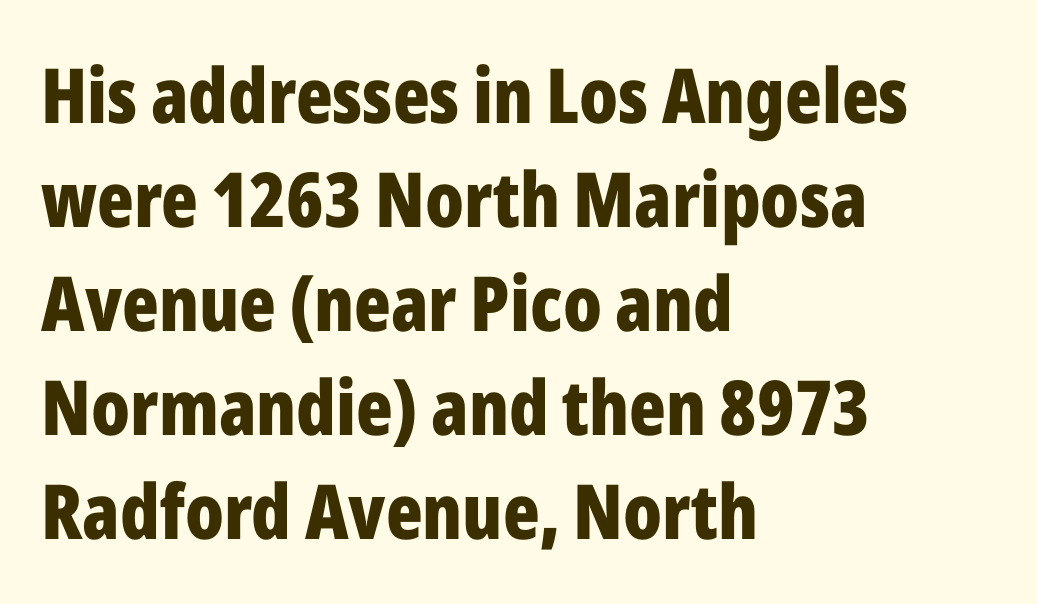
The image shows 76 px bold, condensed sans-serif type, upright; set left-aligned, normal line spacing (1.37x), normal letter spacing, not underlined; low stroke contrast and a medium x-height.
